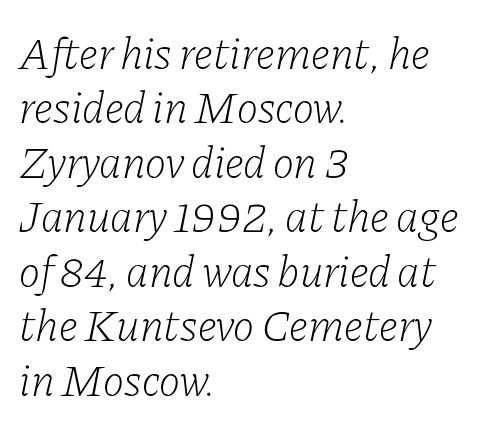
The image shows 45 px light serif type, italic (leaning right); set left-aligned, line spacing 1.21x, normal letter spacing, not underlined; low stroke contrast and a medium x-height.
